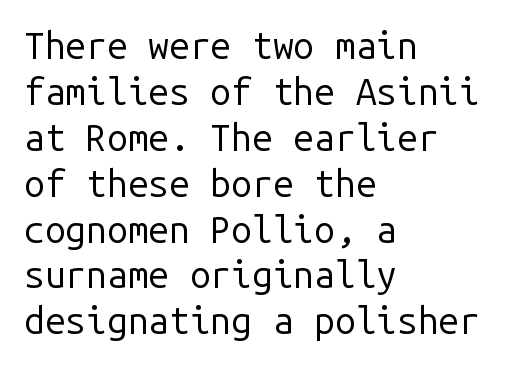
Q: Is the text bold? A: No.
Q: Is the text italic (slanted)? A: No, it is upright.
Q: Is the typeface a serif or a sans-serif typeface? A: Sans-serif.
Q: Is the text underlined? A: No.
Q: How is the paragraph aligned? A: Left-aligned.
Q: Is the spacing between letters normal or unusually wide? A: Normal.
Q: Width (condensed, normal, or wide)? A: Normal.
Q: Stroke contrast? A: Low.
Q: x-height? A: Medium.
Q: Monospaced? A: Yes.
